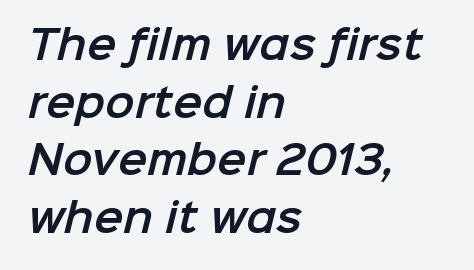
Q: Is the typeface a serif or a sans-serif typeface? A: Sans-serif.
Q: Is the text underlined? A: No.
Q: How is the paragraph aligned? A: Left-aligned.
Q: Is the spacing between letters normal or unusually wide? A: Normal.
Q: Is the spacing between lines tight, normal or loose? A: Normal.
Q: Width (condensed, normal, or wide)? A: Normal.
Q: Stroke contrast? A: Low.
Q: x-height? A: Medium.
Q: Monospaced? A: No.
